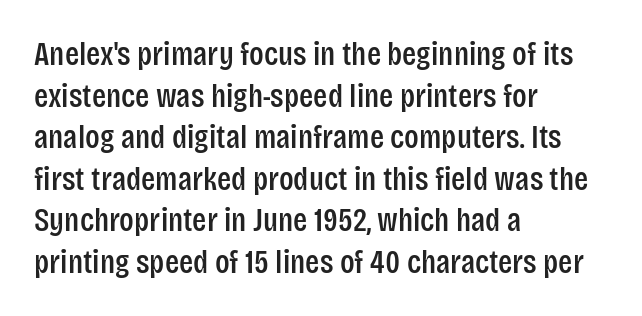
The image shows 33 px condensed sans-serif type, upright; set left-aligned, normal line spacing (1.26x), normal letter spacing, not underlined; low stroke contrast and a large x-height.
